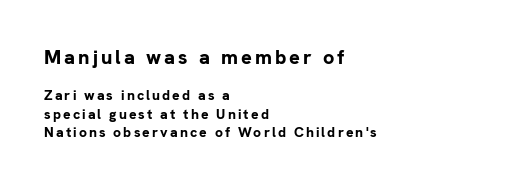
Q: Is the text bold? A: Yes.
Q: Is the text italic (slanted)? A: No, it is upright.
Q: Is the text underlined? A: No.
Q: How is the paragraph aligned? A: Left-aligned.
Q: Is the spacing between lines tight, normal or loose? A: Normal.
Q: Which block of text is set in a larger size, the first (top) or the second (bottom)? A: The first (top) one.
